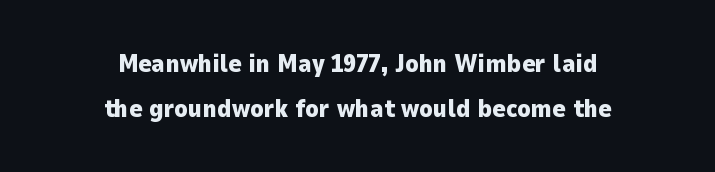
The image shows 25 px bold type, upright; set centered, line spacing 1.79x, normal letter spacing, not underlined.
